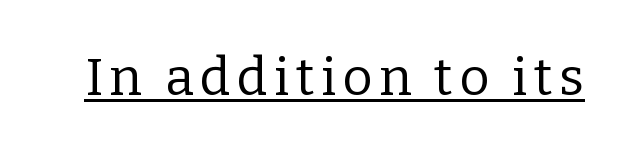
{"serif": "yes", "italic": "no", "bold": "no", "weight": "regular", "width": "normal", "stroke_contrast": "low", "x_height": "medium", "monospaced": "no", "underline": "yes", "glyph_px": 52}
